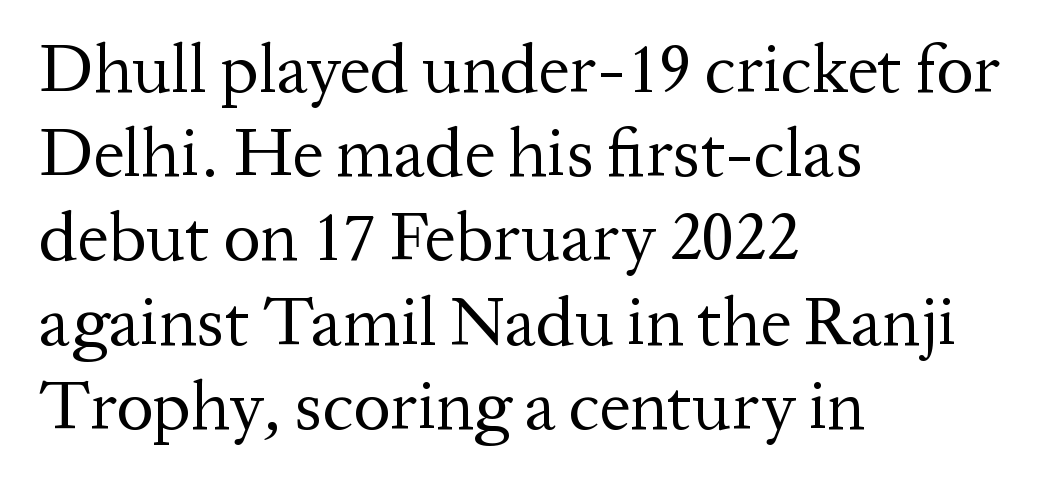
Q: Is the text bold? A: No.
Q: Is the text italic (slanted)? A: No, it is upright.
Q: Is the typeface a serif or a sans-serif typeface? A: Serif.
Q: Is the text underlined? A: No.
Q: How is the paragraph aligned? A: Left-aligned.
Q: Is the spacing between letters normal or unusually wide? A: Normal.
Q: Width (condensed, normal, or wide)? A: Normal.
Q: Stroke contrast? A: Medium.
Q: x-height? A: Medium.
Q: Monospaced? A: No.
